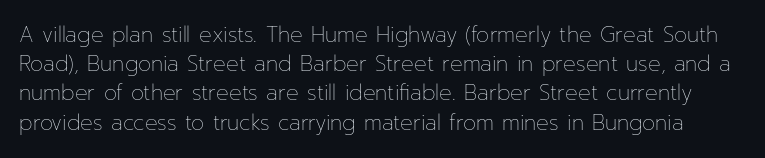
Q: Is the text bold? A: No.
Q: Is the text italic (slanted)? A: No, it is upright.
Q: Is the text underlined? A: No.
Q: Is the spacing between letters normal or unusually wide? A: Normal.
Q: Is the spacing between lines tight, normal or loose? A: Normal.
